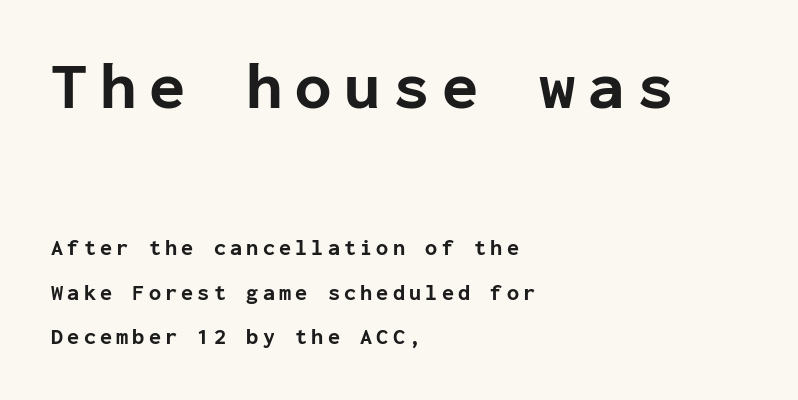
{"serif": "no", "italic": "no", "bold": "yes", "weight": "bold", "width": "normal", "stroke_contrast": "low", "x_height": "medium", "monospaced": "yes", "underline": "no", "align": "left", "line_spacing": "loose", "line_spacing_ratio": 2.01, "larger_block": "first", "size_ratio": 3.0, "glyph_px": 66}
